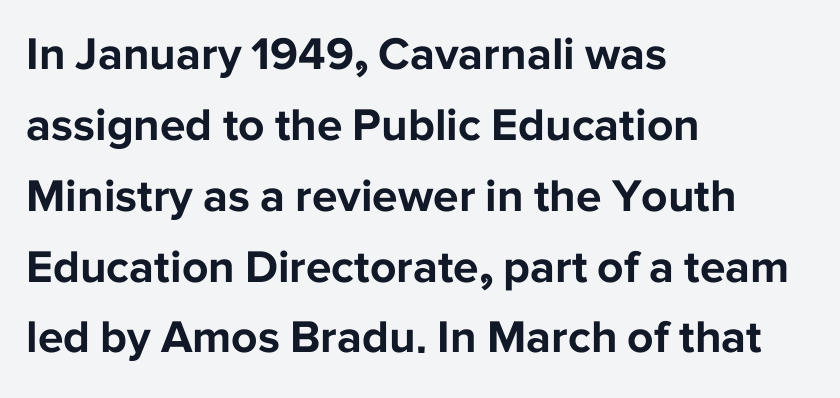
{"serif": "no", "italic": "no", "bold": "yes", "weight": "bold", "width": "normal", "stroke_contrast": "low", "x_height": "medium", "monospaced": "no", "underline": "no", "align": "left", "line_spacing": "normal", "line_spacing_ratio": 1.54, "letter_spacing": "normal", "letter_spacing_em": 0.0, "glyph_px": 46}
